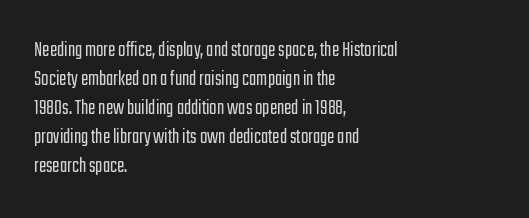
The image shows 22 px text type, upright; set left-aligned, normal line spacing (1.32x), normal letter spacing, not underlined.
